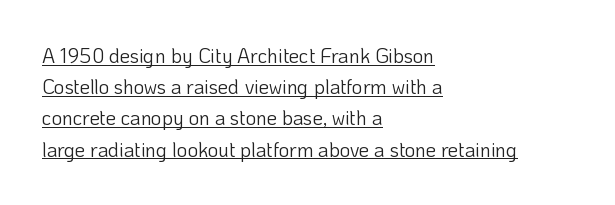
The weight tops out at a normal text grade. The paragraph has a hard left edge and a soft right edge. The leading is moderate, giving the passage an even texture. No italicization has been applied; the sample stays upright. Check the space under the baseline: a stroke is drawn there.
